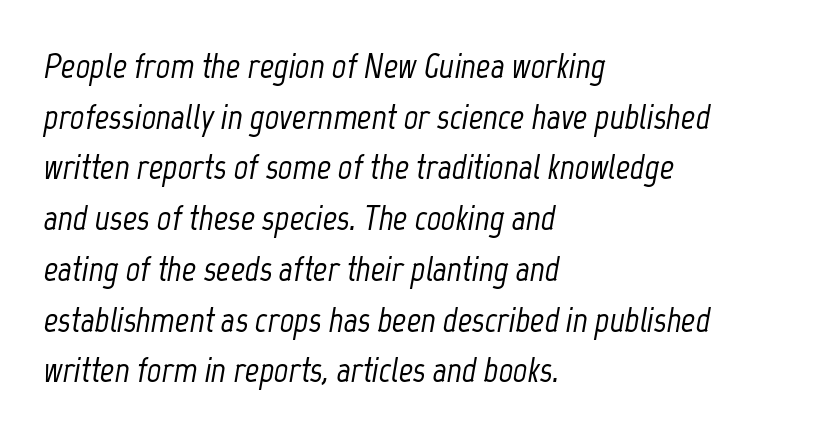
The image shows 35 px condensed type, italic (leaning right); set left-aligned, normal line spacing (1.45x), normal letter spacing, not underlined; low stroke contrast and a medium x-height.
